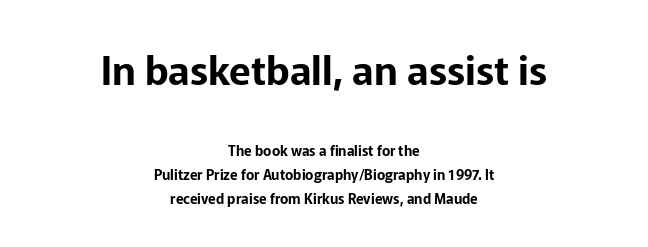
The image shows 40 px sans-serif type, upright; set centered, line spacing 1.72x, normal letter spacing, not underlined; the first (top) block is 2.86x larger; low stroke contrast and a medium x-height.
